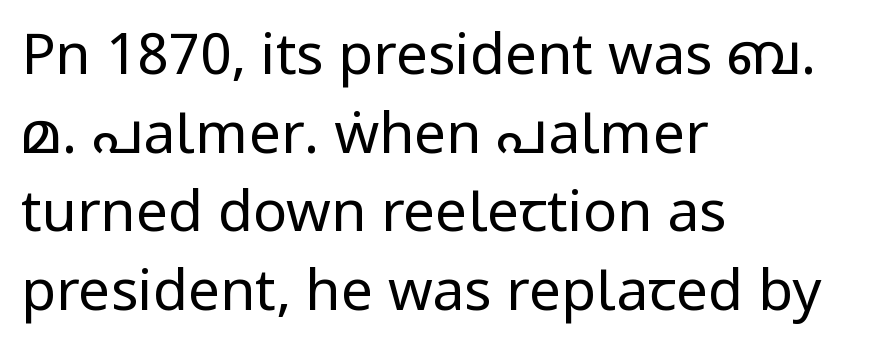
The image shows 57 px regular-weight, condensed sans-serif type, upright; set left-aligned, normal line spacing (1.38x), normal letter spacing, not underlined; low stroke contrast and a large x-height.
